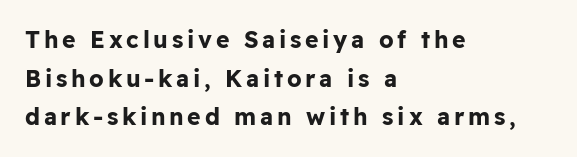
The image shows 23 px bold type, upright; set left-aligned, normal line spacing (1.68x), not underlined.
